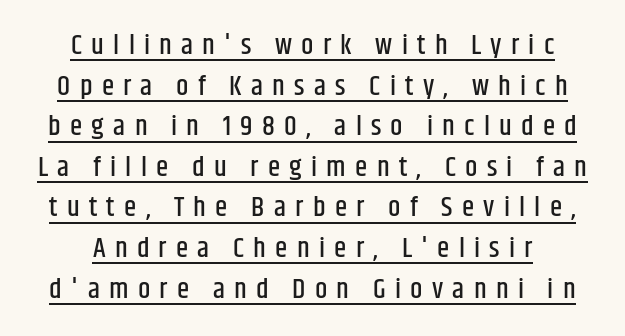
The image shows 28 px condensed sans-serif type, upright; set centered, normal line spacing (1.45x), unusually wide letter spacing (+0.33 em), underlined; low stroke contrast and a large x-height.
